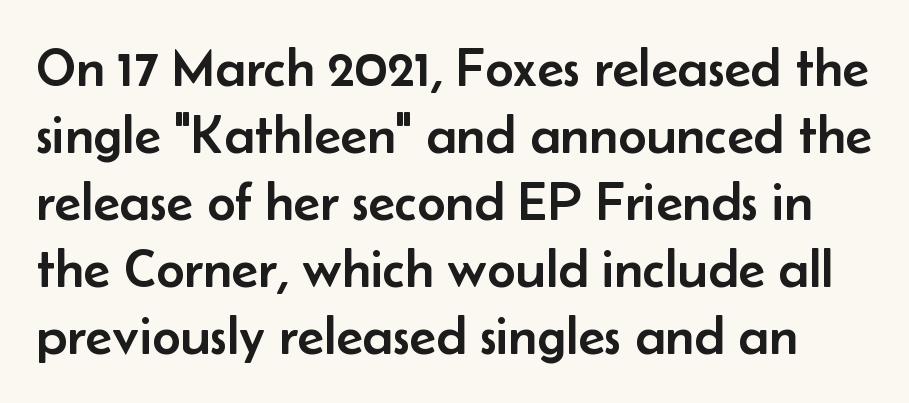
The image shows 55 px sans-serif type, upright; set line spacing 1.22x, normal letter spacing, not underlined; low stroke contrast and a small x-height.
